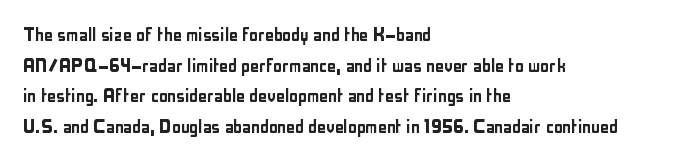
{"italic": "no", "underline": "no", "align": "left", "line_spacing": "normal", "line_spacing_ratio": 1.39, "letter_spacing": "normal", "letter_spacing_em": 0.0, "glyph_px": 22}
